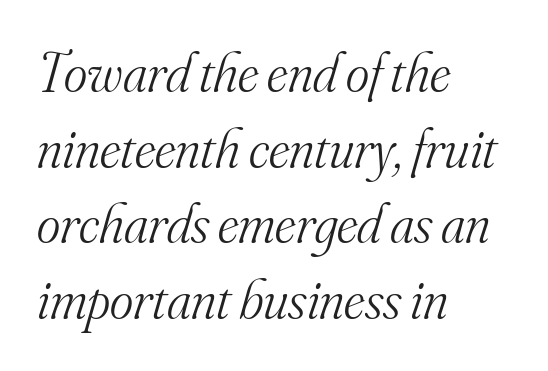
{"serif": "yes", "italic": "yes", "lean": "right", "slant_degrees": 16, "bold": "no", "weight": "light", "width": "normal", "stroke_contrast": "medium", "x_height": "small", "monospaced": "no", "underline": "no", "align": "left", "line_spacing": "normal", "line_spacing_ratio": 1.35, "letter_spacing": "normal", "letter_spacing_em": 0.0, "glyph_px": 56}
